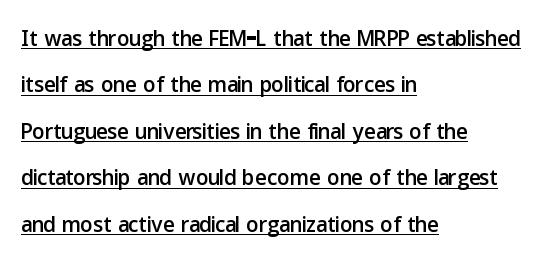
{"serif": "no", "italic": "no", "width": "normal", "stroke_contrast": "low", "x_height": "medium", "monospaced": "no", "underline": "yes", "align": "left", "line_spacing": "normal", "line_spacing_ratio": 1.5, "letter_spacing": "normal", "letter_spacing_em": 0.0, "glyph_px": 31}
